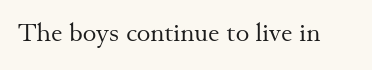
Q: Is the text bold? A: No.
Q: Is the text italic (slanted)? A: No, it is upright.
Q: Is the text underlined? A: No.
Q: Is the spacing between letters normal or unusually wide? A: Normal.
